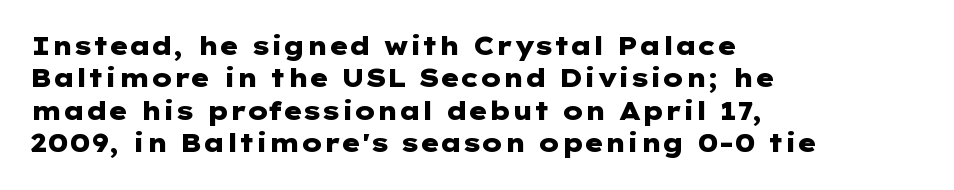
The image shows 25 px bold type, upright; set left-aligned, normal line spacing (1.3x), normal letter spacing, not underlined.
